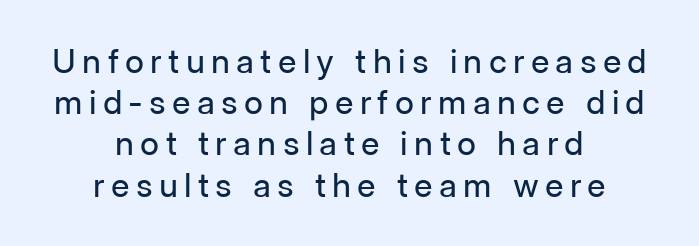
The image shows 33 px regular-weight sans-serif type, upright; set centered, normal line spacing (1.25x), not underlined; low stroke contrast and a medium x-height.
